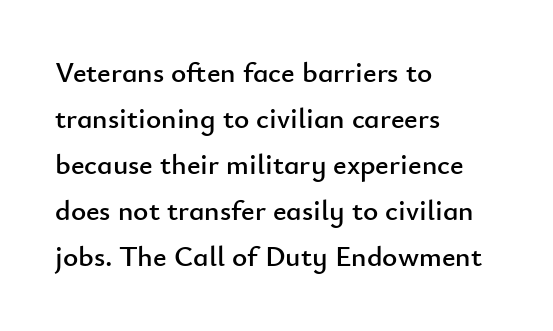
The image shows 29 px sans-serif type, upright; set left-aligned, normal line spacing (1.59x), normal letter spacing, not underlined; low stroke contrast and a small x-height.
